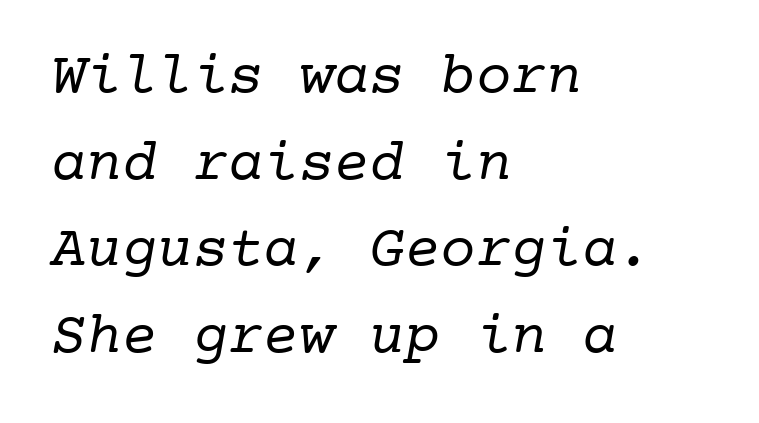
Q: Is the text bold? A: No.
Q: Is the typeface a serif or a sans-serif typeface? A: Serif.
Q: Is the text underlined? A: No.
Q: How is the paragraph aligned? A: Left-aligned.
Q: Is the spacing between letters normal or unusually wide? A: Normal.
Q: Is the spacing between lines tight, normal or loose? A: Normal.
Q: Width (condensed, normal, or wide)? A: Normal.
Q: Stroke contrast? A: Low.
Q: x-height? A: Medium.
Q: Monospaced? A: Yes.
